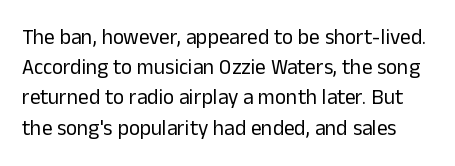
Q: Is the text bold? A: No.
Q: Is the text italic (slanted)? A: No, it is upright.
Q: Is the text underlined? A: No.
Q: Is the spacing between letters normal or unusually wide? A: Normal.
Q: Is the spacing between lines tight, normal or loose? A: Normal.
